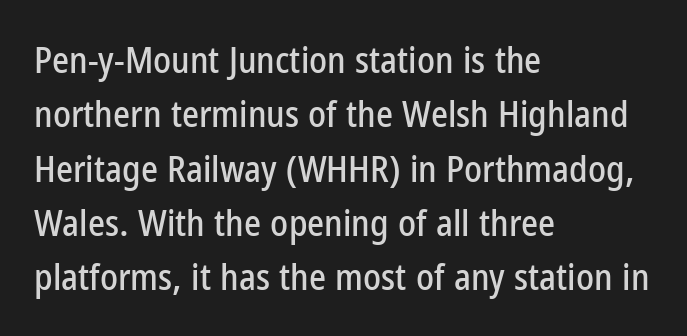
{"serif": "no", "italic": "no", "width": "condensed", "stroke_contrast": "low", "x_height": "medium", "monospaced": "no", "underline": "no", "align": "left", "line_spacing": "normal", "line_spacing_ratio": 1.51, "letter_spacing": "normal", "letter_spacing_em": 0.0, "glyph_px": 36}
